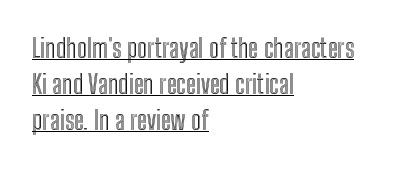
The image shows 26 px text type, upright; set left-aligned, normal line spacing (1.39x), normal letter spacing, underlined.
